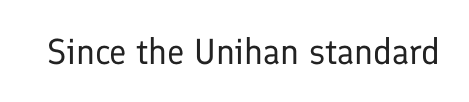
Is this a fixed-width face? No — the glyphs have proportional, varying widths. Vertical strokes here are truly vertical. Glance below the letters and you will spot only blank space. The face used here is a sans, in the tradition of grotesques and geometrics. The face looks like a standard text weight, possibly lighter. Short note: letters normally spaced.
